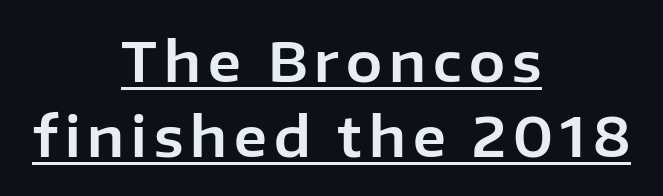
{"serif": "no", "italic": "no", "width": "normal", "stroke_contrast": "low", "x_height": "medium", "monospaced": "no", "underline": "yes", "align": "center", "line_spacing": "normal", "line_spacing_ratio": 1.39, "glyph_px": 54}
